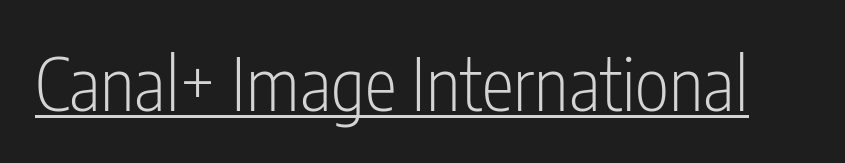
{"serif": "no", "italic": "no", "bold": "no", "weight": "light", "width": "condensed", "stroke_contrast": "low", "x_height": "medium", "monospaced": "no", "underline": "yes", "letter_spacing": "normal", "letter_spacing_em": 0.0, "glyph_px": 73}
